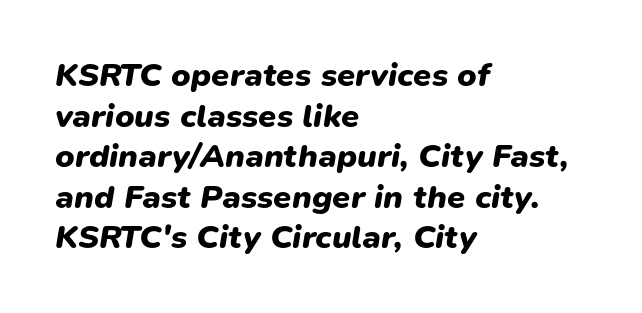
The image shows 33 px heavy type, italic (leaning right); set left-aligned, line spacing 1.23x, normal letter spacing, not underlined; low stroke contrast and a medium x-height.
